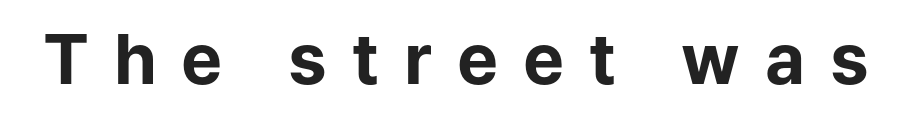
This is sans-serif lettering, the kind often seen on screens and signage. Someone cranked the tracking dial way up on this one. Each row of text sits above clean, open space. Heavy, bold letterforms.
